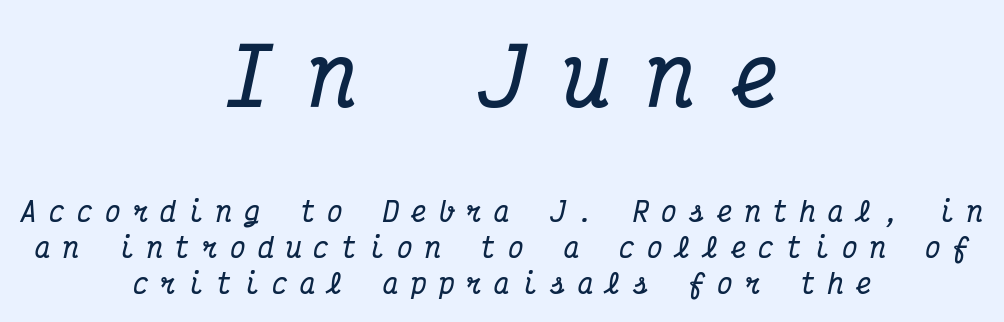
Q: Is the text bold? A: Yes.
Q: Is the text italic (slanted)? A: Yes, it leans right by about 12 degrees.
Q: Is the typeface a serif or a sans-serif typeface? A: Serif.
Q: Is the text underlined? A: No.
Q: How is the paragraph aligned? A: Centered.
Q: Is the spacing between letters normal or unusually wide? A: Unusually wide.
Q: Is the spacing between lines tight, normal or loose? A: Normal.
Q: Which block of text is set in a larger size, the first (top) or the second (bottom)? A: The first (top) one.
Q: Width (condensed, normal, or wide)? A: Condensed.
Q: Stroke contrast? A: Medium.
Q: x-height? A: Medium.
Q: Monospaced? A: Yes.
